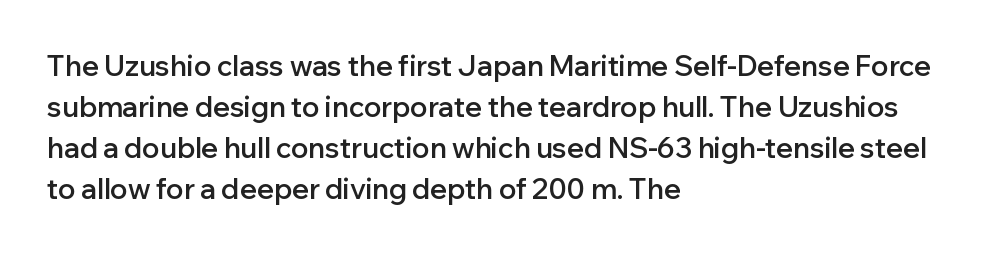
Q: Is the text bold? A: Semi-bold.
Q: Is the text italic (slanted)? A: No, it is upright.
Q: Is the typeface a serif or a sans-serif typeface? A: Sans-serif.
Q: Is the text underlined? A: No.
Q: How is the paragraph aligned? A: Left-aligned.
Q: Is the spacing between letters normal or unusually wide? A: Normal.
Q: Is the spacing between lines tight, normal or loose? A: Normal.
Q: Width (condensed, normal, or wide)? A: Normal.
Q: Stroke contrast? A: Low.
Q: x-height? A: Medium.
Q: Monospaced? A: No.
